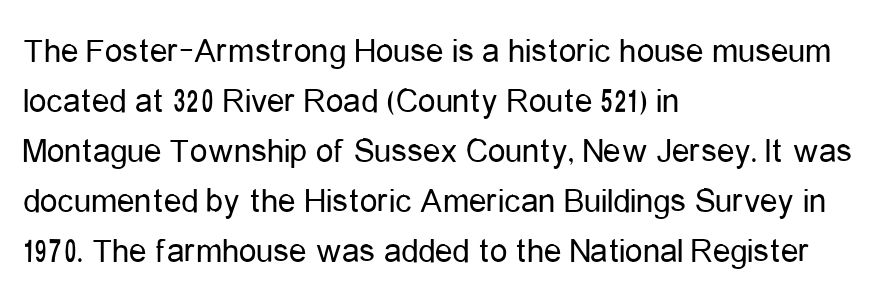
Q: Is the text bold? A: No.
Q: Is the text italic (slanted)? A: No, it is upright.
Q: Is the typeface a serif or a sans-serif typeface? A: Sans-serif.
Q: Is the text underlined? A: No.
Q: How is the paragraph aligned? A: Left-aligned.
Q: Is the spacing between letters normal or unusually wide? A: Normal.
Q: Is the spacing between lines tight, normal or loose? A: Normal.
Q: Width (condensed, normal, or wide)? A: Condensed.
Q: Stroke contrast? A: Low.
Q: x-height? A: Medium.
Q: Monospaced? A: No.
